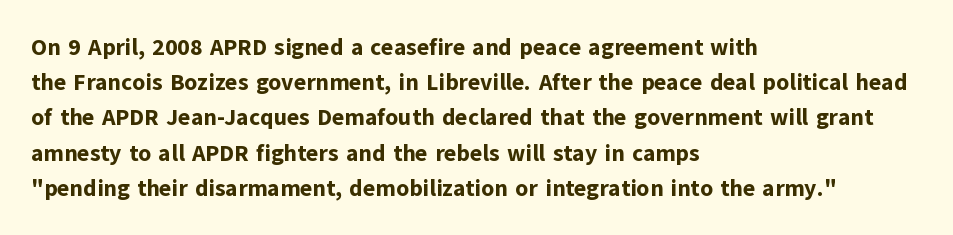
The image shows 23 px bold type, upright; set left-aligned, normal line spacing (1.53x), normal letter spacing, not underlined.
